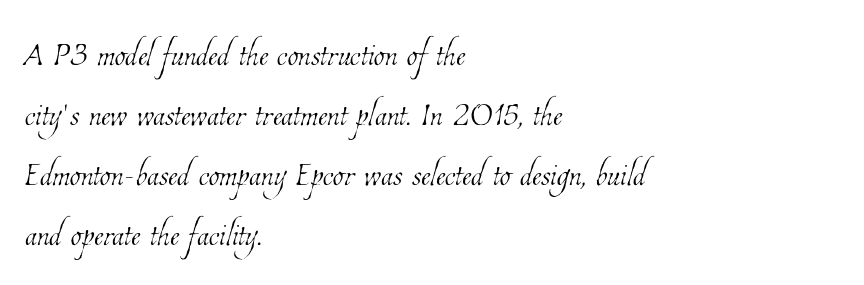
Letter spacing: default. The lines sit at an ordinary, default distance from one another. Letters have the restrained weight of plain body copy at most. Compared with a centered layout, this one pins lines to the left instead.
